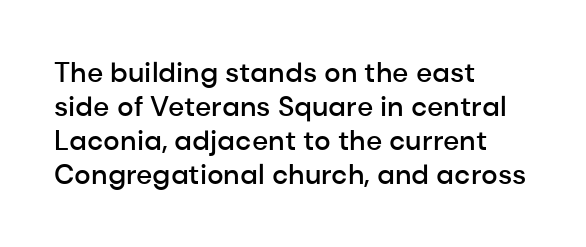
Q: Is the text bold? A: Semi-bold.
Q: Is the text italic (slanted)? A: No, it is upright.
Q: Is the typeface a serif or a sans-serif typeface? A: Sans-serif.
Q: Is the text underlined? A: No.
Q: How is the paragraph aligned? A: Left-aligned.
Q: Is the spacing between letters normal or unusually wide? A: Normal.
Q: Width (condensed, normal, or wide)? A: Normal.
Q: Stroke contrast? A: Low.
Q: x-height? A: Medium.
Q: Monospaced? A: No.
